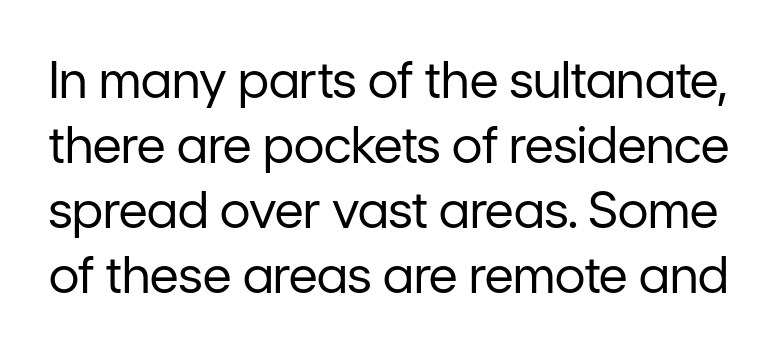
The image shows 50 px regular-weight sans-serif type, upright; set normal line spacing (1.3x), normal letter spacing, not underlined; low stroke contrast and a medium x-height.
